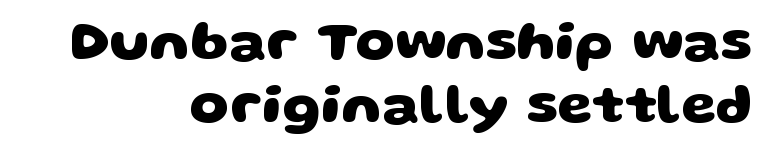
The image shows 56 px heavy, wide sans-serif type; set right-aligned, tight line spacing (1.13x), normal letter spacing, not underlined; low stroke contrast and a large x-height.
